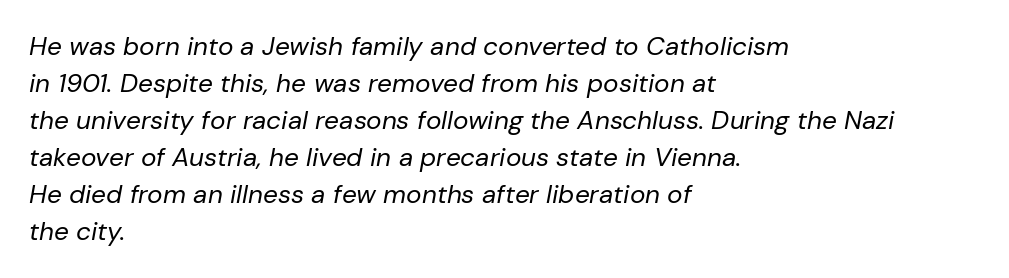
Counters stay open thanks to moderate or lighter strokes. Descenders hang freely into open space. The line texture is even and compact thanks to regular tracking. This sample uses an oblique cut, with every glyph tilted off the vertical. Is there much room between lines? A standard amount, neither cramped nor airy.
